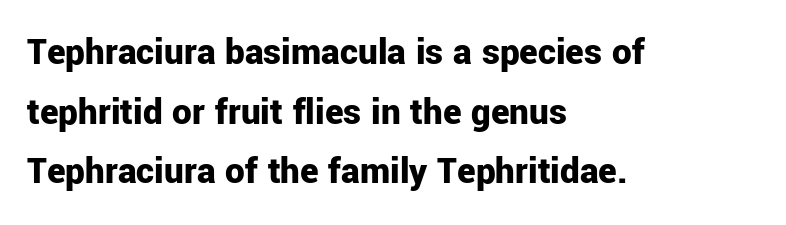
The image shows 39 px bold sans-serif type, upright; set left-aligned, normal line spacing (1.53x), normal letter spacing, not underlined; low stroke contrast and a medium x-height.
